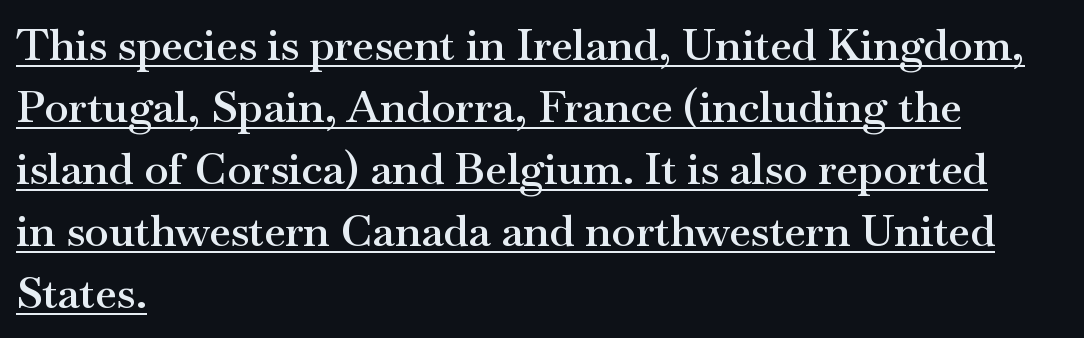
{"serif": "yes", "italic": "no", "bold": "semi", "weight": "semibold", "width": "wide", "stroke_contrast": "medium", "x_height": "small", "monospaced": "no", "underline": "yes", "align": "left", "line_spacing": "normal", "line_spacing_ratio": 1.41, "letter_spacing": "normal", "letter_spacing_em": 0.0, "glyph_px": 44}
